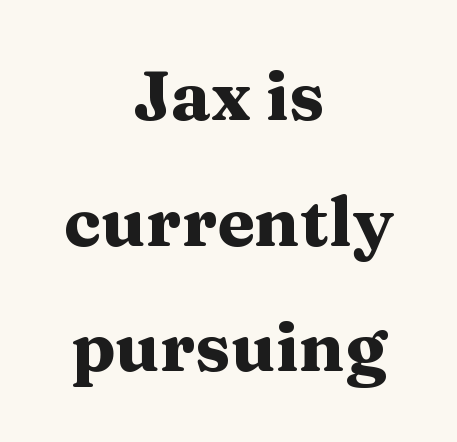
The paragraph shown floats in the horizontal middle. The rendering uses natural spacing where letterforms have individual widths. Upright lettering throughout. Nobody drew a line under any word here. Typesetter's note: full bold, strokes at maximum text heaviness.
